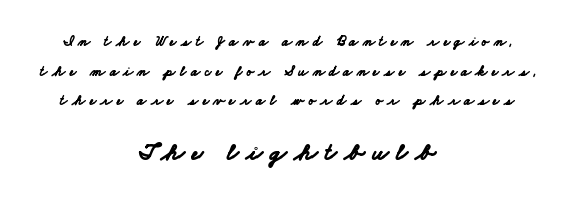
The passage shown has open, widely tracked lettering throughout. The sample has been set heavy, in full bold. Does the leading feel generous? Absolutely, it's lavish. The lines in this sample share a center point and differ in where they start and stop. Bare-footed words on every line. Whoever set this made the second block the dominant, larger element.
